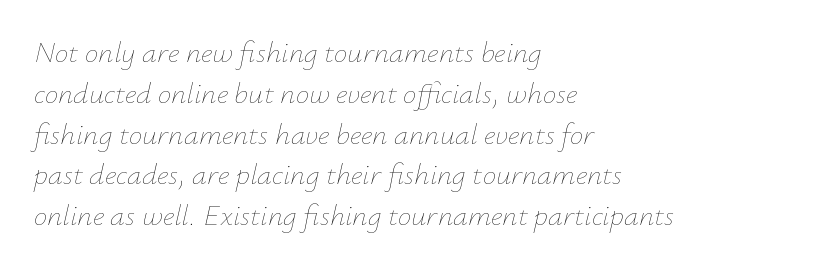
{"italic": "yes", "lean": "right", "slant_degrees": 12, "bold": "no", "weight": "thin", "width": "normal", "stroke_contrast": "low", "x_height": "small", "monospaced": "no", "underline": "no", "align": "left", "line_spacing": "normal", "line_spacing_ratio": 1.36, "letter_spacing": "normal", "letter_spacing_em": 0.0, "glyph_px": 30}
